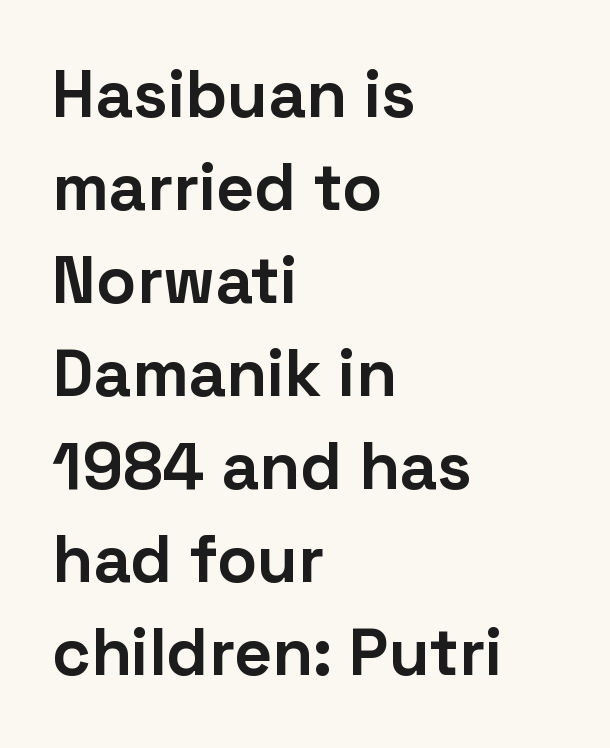
The image shows 66 px bold sans-serif type, upright; set left-aligned, normal line spacing (1.41x), normal letter spacing, not underlined; low stroke contrast and a medium x-height.
